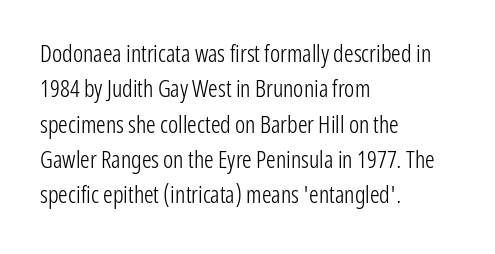
{"italic": "no", "bold": "no", "underline": "no", "align": "left", "line_spacing": "normal", "line_spacing_ratio": 1.47, "letter_spacing": "normal", "letter_spacing_em": 0.0, "glyph_px": 24}
